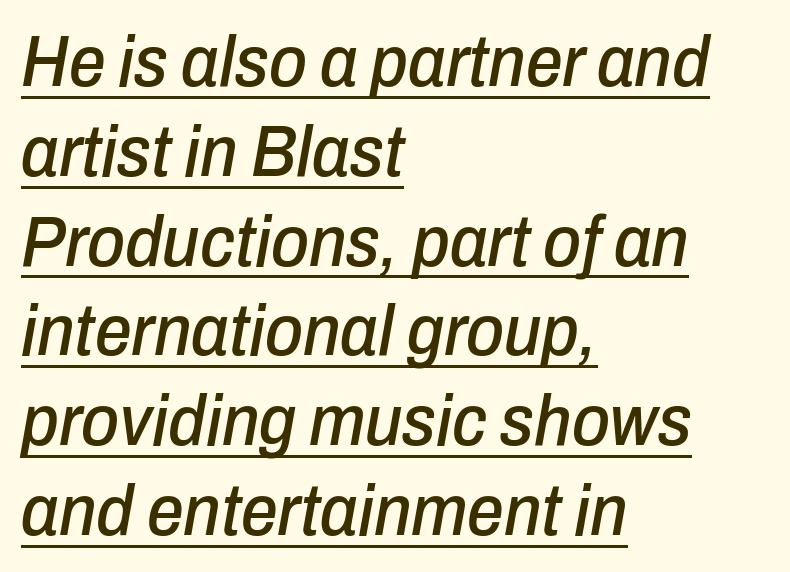
Q: Is the text italic (slanted)? A: Yes, it leans right by about 10 degrees.
Q: Is the text underlined? A: Yes.
Q: How is the paragraph aligned? A: Left-aligned.
Q: Is the spacing between letters normal or unusually wide? A: Normal.
Q: Width (condensed, normal, or wide)? A: Condensed.
Q: Stroke contrast? A: Low.
Q: x-height? A: Medium.
Q: Monospaced? A: No.
